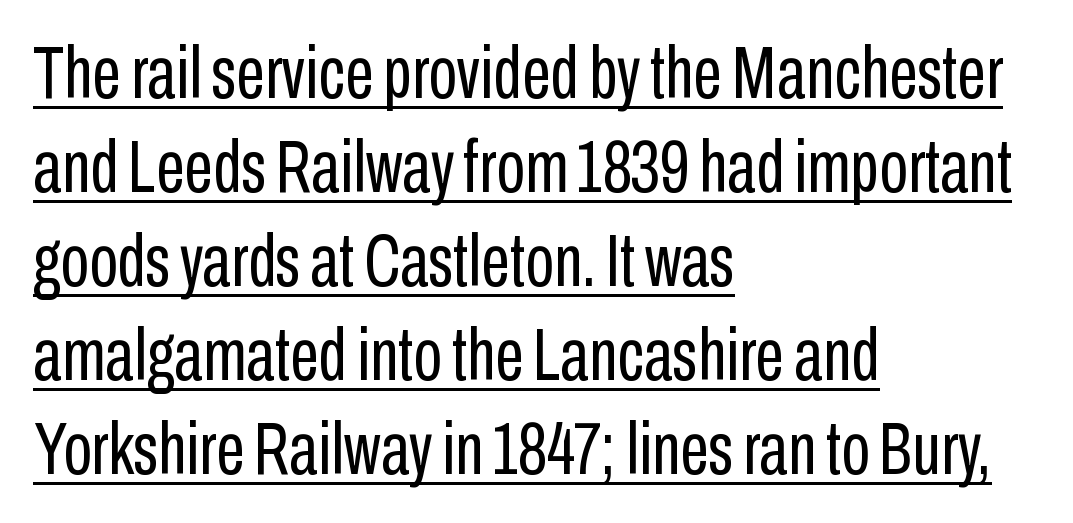
The image shows 74 px regular-weight, condensed sans-serif type, upright; set left-aligned, normal line spacing (1.27x), normal letter spacing, underlined; low stroke contrast and a medium x-height.
